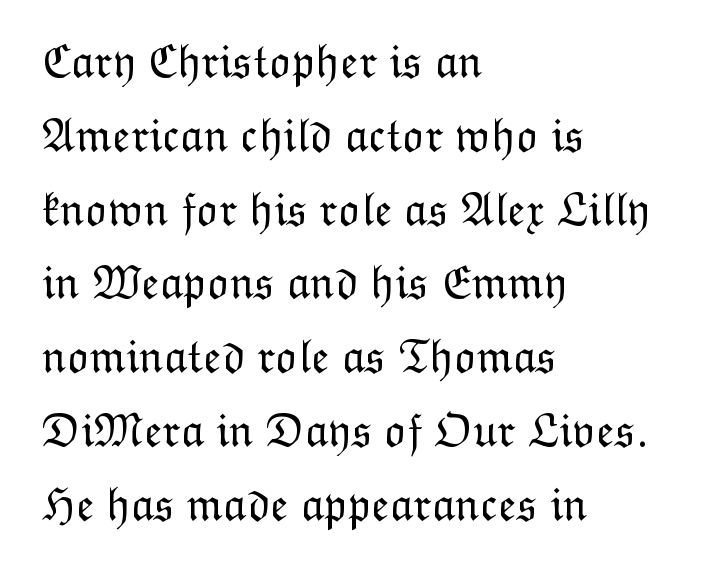
The baseline area is clear. Posture: straight, roman, zero tilt. Summary of weight: not heavy and not bold. Tracking here is standard; glyphs follow each other at the usual distance. Compared with typical paragraphs, the rows here are spaced about the same. A typesetter would call this proportional, since set widths differ per character.
